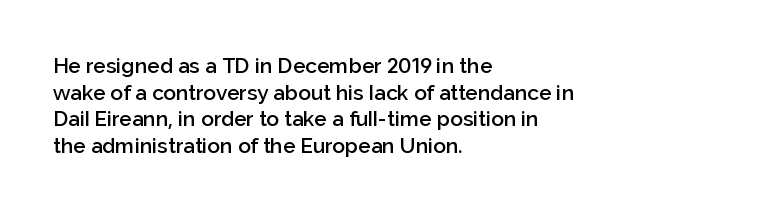
Q: Is the text bold? A: Semi-bold.
Q: Is the text italic (slanted)? A: No, it is upright.
Q: Is the text underlined? A: No.
Q: How is the paragraph aligned? A: Left-aligned.
Q: Is the spacing between letters normal or unusually wide? A: Normal.
Q: Is the spacing between lines tight, normal or loose? A: Normal.
